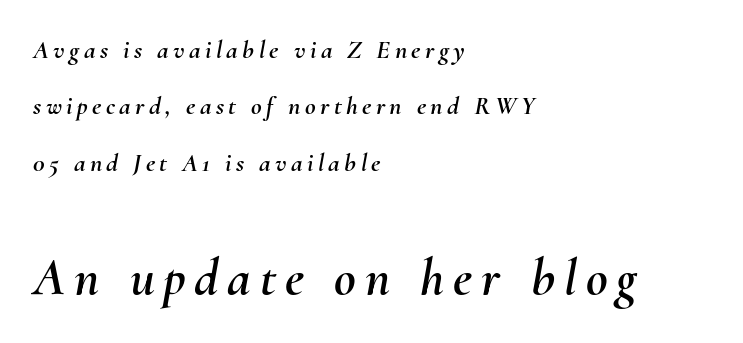
Is the type slanted? Yes — the strokes lean at a clear angle. Which margin do the lines hug? The left one — the right edge is uneven. The face used here is proportionally spaced, like ordinary book or web type. The more generous point size was reserved for the lower chunk. The rendering uses a large line-height, opening up the rows. The zone under the glyphs is completely vacant.
